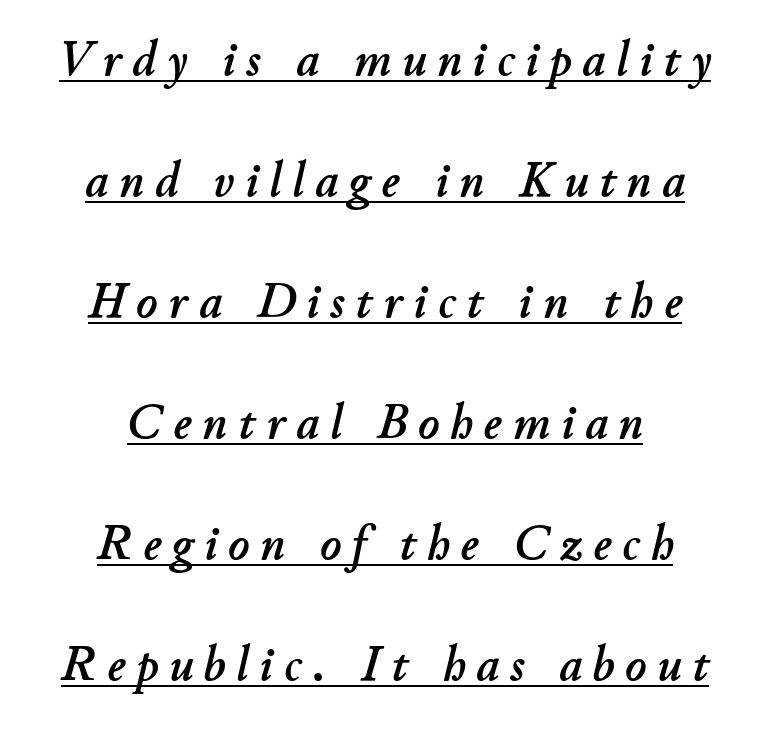
{"italic": "yes", "lean": "right", "slant_degrees": 11, "width": "normal", "stroke_contrast": "low", "x_height": "small", "monospaced": "no", "underline": "yes", "align": "center", "line_spacing": "loose", "line_spacing_ratio": 2.42, "letter_spacing": "wide", "letter_spacing_em": 0.22, "glyph_px": 50}
